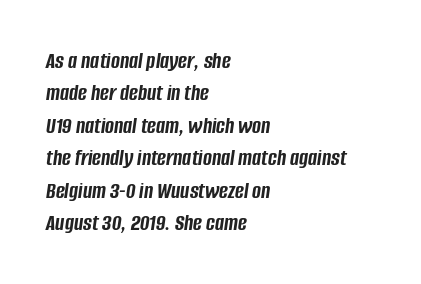
The image shows 24 px bold type, italic (leaning right); set left-aligned, normal line spacing (1.35x), normal letter spacing, not underlined.
